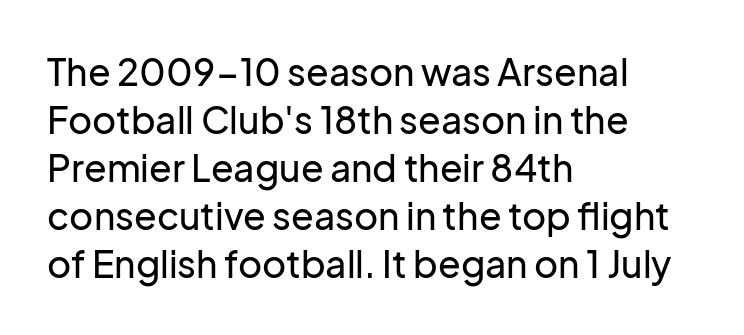
The image shows 37 px sans-serif type, upright; set left-aligned, normal line spacing (1.3x), normal letter spacing, not underlined; low stroke contrast and a medium x-height.
